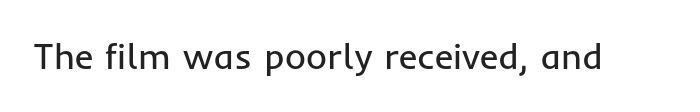
{"serif": "no", "italic": "no", "bold": "no", "weight": "regular", "width": "normal", "stroke_contrast": "low", "x_height": "medium", "monospaced": "no", "underline": "no", "letter_spacing": "normal", "letter_spacing_em": 0.0, "glyph_px": 36}
